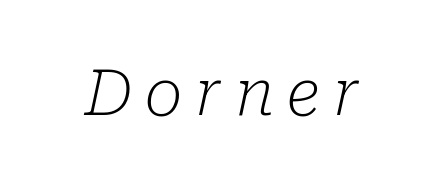
The rendering shows small feet on the letterforms — a serif design. Quick note: italic. Think standard paragraph weight, or any step lighter than that. The letterforms stand isolated, each surrounded by extra space. Looks like regular typesetting: each glyph gets only the width it needs.
